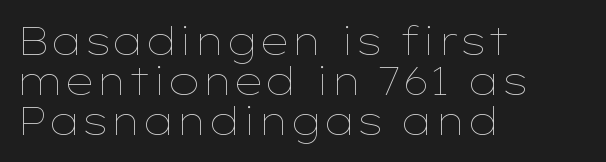
The image shows 39 px thin, wide type, upright; set left-aligned, tight line spacing (1.03x), normal letter spacing, not underlined; low stroke contrast and a medium x-height.
